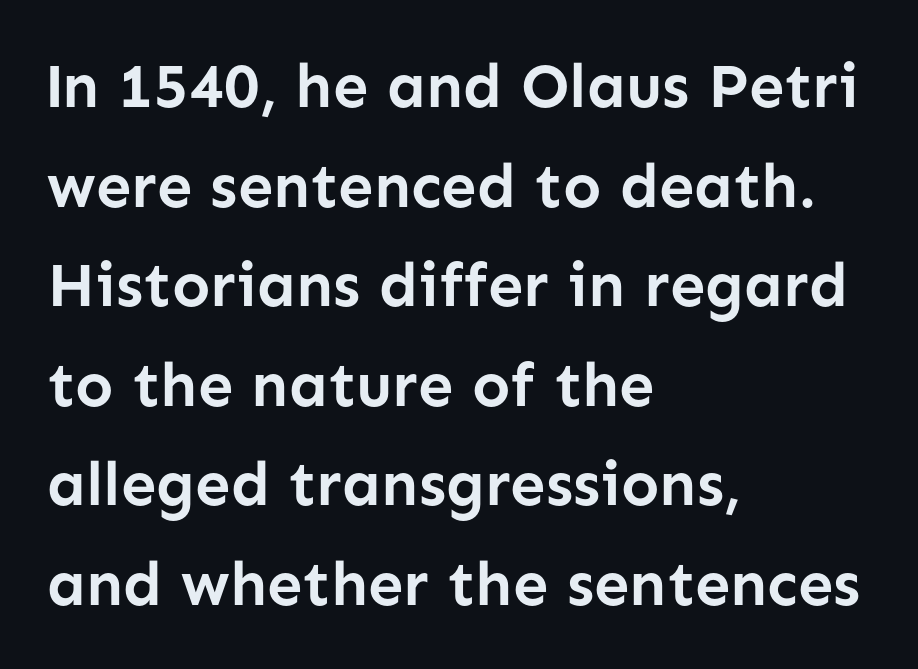
The image shows 63 px semibold sans-serif type, upright; set left-aligned, normal line spacing (1.58x), normal letter spacing, not underlined; low stroke contrast and a medium x-height.
